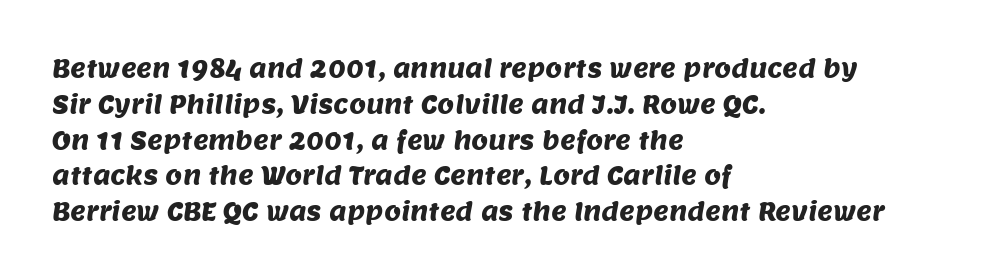
{"underline": "no", "align": "left", "line_spacing": "normal", "line_spacing_ratio": 1.49, "letter_spacing": "normal", "letter_spacing_em": 0.0, "glyph_px": 24}
